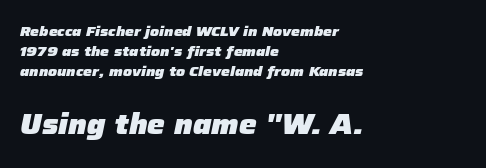
This rendering leaves character spacing at its baseline value. Two sizes are in play, and the larger belongs to the second block. Posture: slanted. The gap between lines stays unmarked. Strokes here are thick enough to call this a true bold. The rendering uses natural spacing where letterforms have individual widths.
